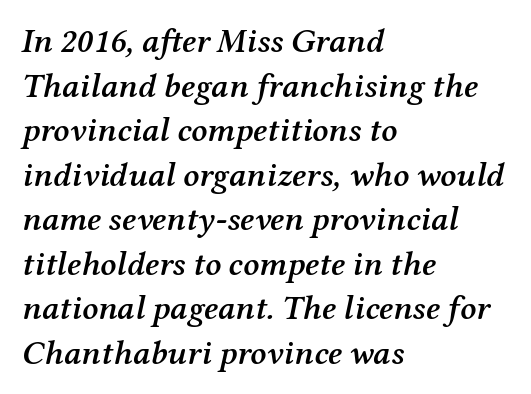
{"serif": "yes", "italic": "yes", "lean": "right", "slant_degrees": 12, "bold": "semi", "weight": "semibold", "width": "normal", "stroke_contrast": "medium", "x_height": "medium", "monospaced": "no", "underline": "no", "align": "left", "line_spacing": "normal", "line_spacing_ratio": 1.31, "letter_spacing": "normal", "letter_spacing_em": 0.0, "glyph_px": 34}
